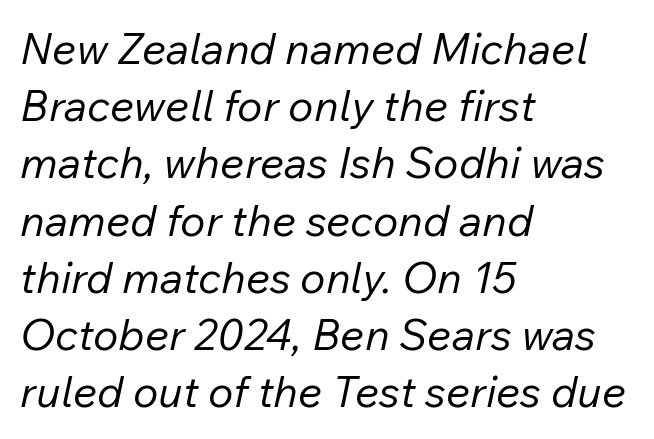
The image shows 43 px regular-weight type, italic (leaning right); set left-aligned, normal line spacing (1.33x), normal letter spacing, not underlined; low stroke contrast and a medium x-height.
